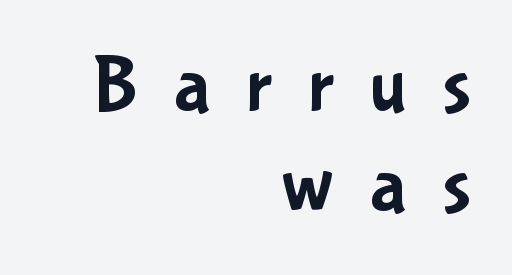
{"serif": "no", "italic": "no", "width": "condensed", "stroke_contrast": "low", "x_height": "medium", "monospaced": "no", "underline": "no", "align": "right", "line_spacing": "normal", "line_spacing_ratio": 1.26, "letter_spacing": "wide", "letter_spacing_em": 0.46, "glyph_px": 79}
